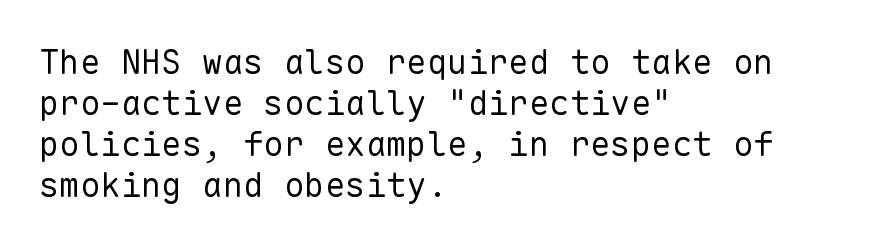
This rendering features lettering with no underline. Stroke thickness stays within the range of a standard reading face or lighter. Every character here occupies the same horizontal width, giving the sample a typewriter-like rhythm. Leftover space on each line is placed entirely after the last word. It's the straight-up-and-down kind of type.
